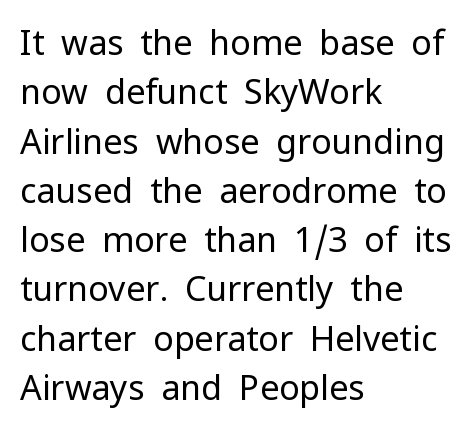
Q: Is the text bold? A: No.
Q: Is the text italic (slanted)? A: No, it is upright.
Q: Is the typeface a serif or a sans-serif typeface? A: Sans-serif.
Q: Is the text underlined? A: No.
Q: How is the paragraph aligned? A: Left-aligned.
Q: Is the spacing between letters normal or unusually wide? A: Normal.
Q: Is the spacing between lines tight, normal or loose? A: Normal.
Q: Width (condensed, normal, or wide)? A: Normal.
Q: Stroke contrast? A: Low.
Q: x-height? A: Medium.
Q: Monospaced? A: No.
